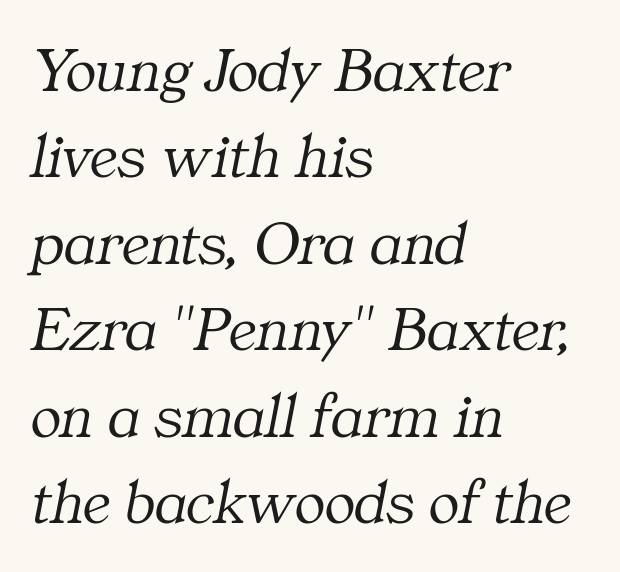
The image shows 64 px light serif type, italic (leaning right); set left-aligned, normal line spacing (1.35x), normal letter spacing, not underlined; medium stroke contrast and a medium x-height.
